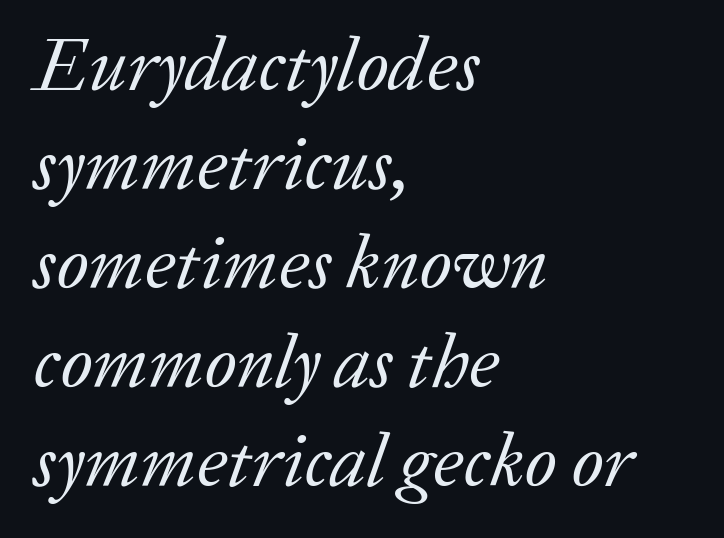
Notice how descenders clear the ascenders below comfortably — that's standard leading. Lines of text with bare space underneath. The letters sit at their default tracking, neither squeezed nor spread. The cut favours lightness, reaching ordinary text weight at its darkest. The designer went with a serif here, giving each stem small feet. Tall strokes in this sample are angled rather than plumb.
